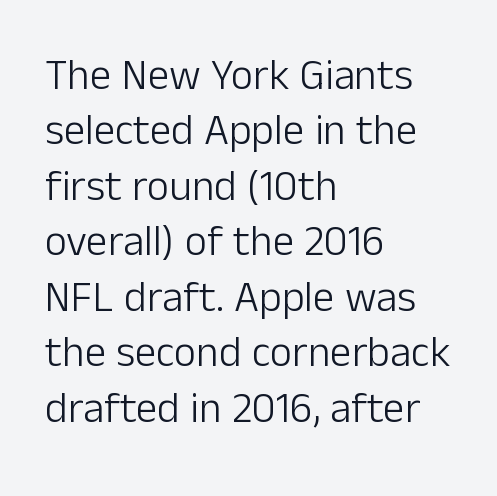
Here the designer chose a conventional face with non-uniform glyph widths. Students, observe: this is what conventionally led text looks like. Type style note: lacks serifs. Glyph-to-glyph distance matches everyday printed text. Teacher's note: observe the even left margin — that is flush-left alignment. Unbolded letterforms with no extra heft.
